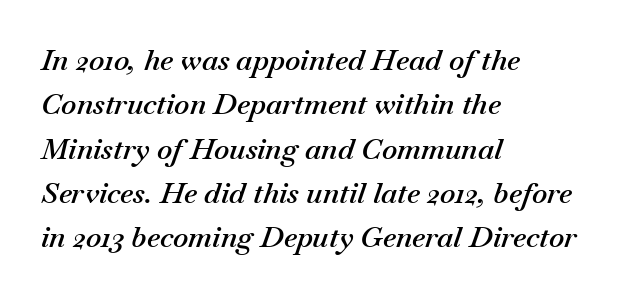
Character widths vary here, with narrow letters taking less room than wide ones. Honestly, the letter spacing is just normal — you wouldn't notice it. The space beneath each line is pristine and unruled. Layout note: lines flush left. Quick note: interline space is typical.
